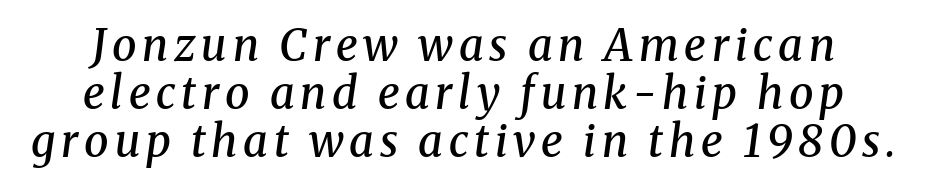
Emphasis-style slanted type is in use. Varying glyph widths throughout — classic text-font behaviour. In terms of weight, the rendering is demibold, just under bold. Are there feet on the stems? There are — it's a serif. Line spacing here is tight. Nobody drew a line under any word here.
